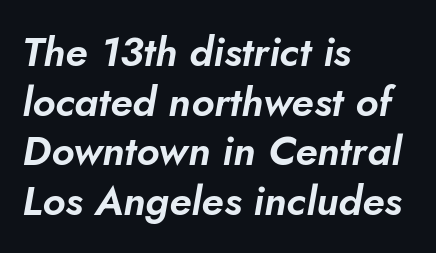
The rendering applies a slant to the glyphs. Spacing verdict: proportional, widths tailored to each character. Alignment: flush left. Inter-character spacing is left at the font's built-in metrics. The string is rendered with underlining switched off.
